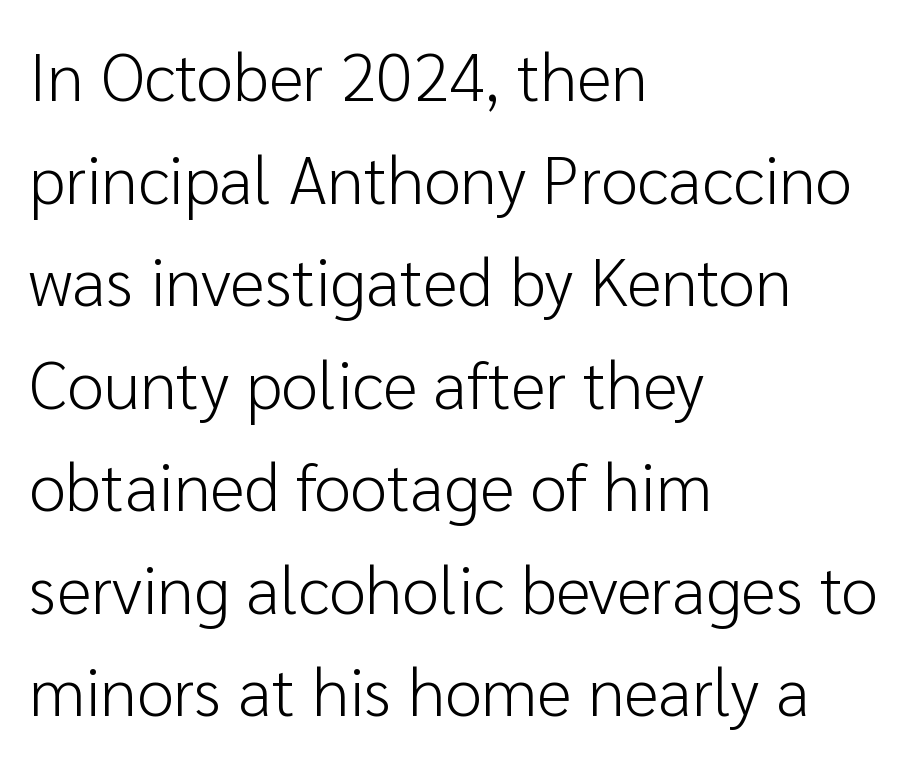
Q: Is the text bold? A: No.
Q: Is the text italic (slanted)? A: No, it is upright.
Q: Is the typeface a serif or a sans-serif typeface? A: Sans-serif.
Q: Is the text underlined? A: No.
Q: How is the paragraph aligned? A: Left-aligned.
Q: Is the spacing between letters normal or unusually wide? A: Normal.
Q: Is the spacing between lines tight, normal or loose? A: Normal.
Q: Width (condensed, normal, or wide)? A: Normal.
Q: Stroke contrast? A: Low.
Q: x-height? A: Medium.
Q: Monospaced? A: No.
